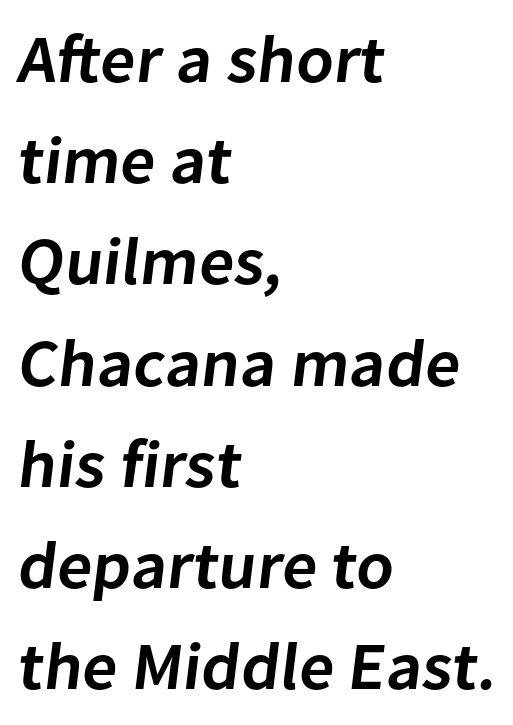
{"serif": "no", "bold": "semi", "weight": "semibold", "width": "normal", "stroke_contrast": "low", "x_height": "medium", "monospaced": "no", "underline": "no", "align": "left", "line_spacing": "normal", "line_spacing_ratio": 1.51, "letter_spacing": "normal", "letter_spacing_em": 0.0, "glyph_px": 67}
